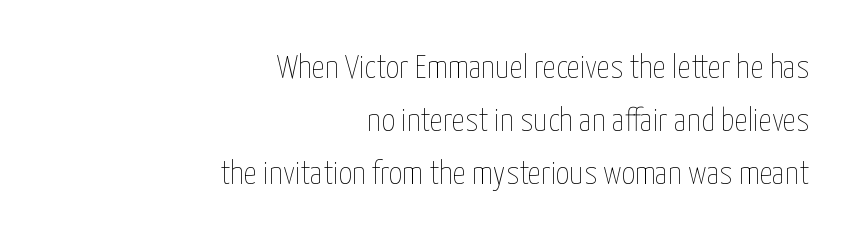
Weight class: somewhere from thin through regular. The gap between lines stays unmarked. You could not count columns in this text — the font is proportionally spaced. The rag falls on the left side of this text block. The type sits square on the baseline with zero lean.
